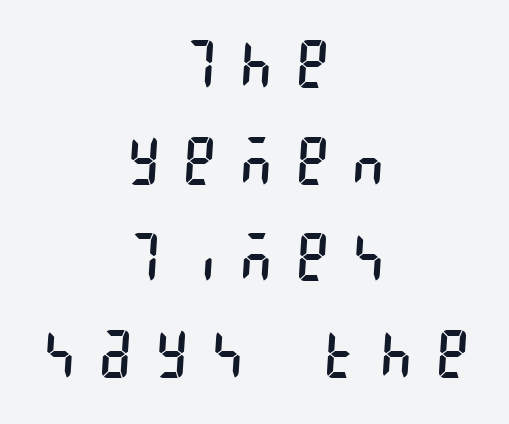
The passage shown is not bold in any degree. The rendering inserts visible extra space after every character. A typesetter would label this face a sans. Honestly, there is no underline to notice here at all. Honestly, the row spacing looks completely unremarkable.
